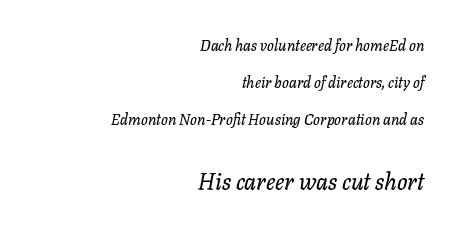
Line spacing here is loose. The letters in the lower block stand taller than those in the block above. Beneath every word, the page is bare. Inter-character spacing is left at the font's built-in metrics. A student would call this right alignment; a typographer would say flush right, rag left.
